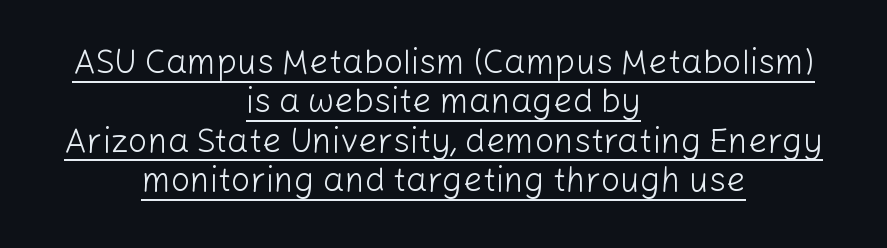
Q: Is the text bold? A: No.
Q: Is the text italic (slanted)? A: No, it is upright.
Q: Is the typeface a serif or a sans-serif typeface? A: Sans-serif.
Q: Is the text underlined? A: Yes.
Q: How is the paragraph aligned? A: Centered.
Q: Is the spacing between letters normal or unusually wide? A: Normal.
Q: Width (condensed, normal, or wide)? A: Normal.
Q: Stroke contrast? A: Low.
Q: x-height? A: Medium.
Q: Monospaced? A: No.
